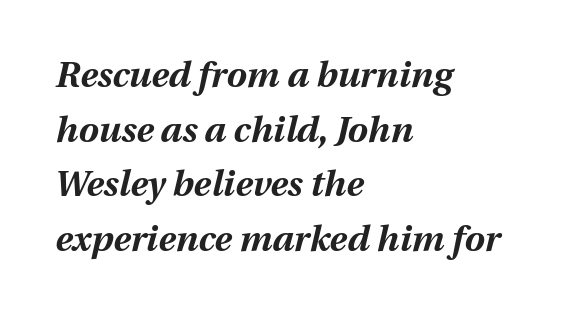
Q: Is the text bold? A: Yes.
Q: Is the text italic (slanted)? A: Yes, it leans right by about 12 degrees.
Q: Is the text underlined? A: No.
Q: How is the paragraph aligned? A: Left-aligned.
Q: Is the spacing between letters normal or unusually wide? A: Normal.
Q: Is the spacing between lines tight, normal or loose? A: Normal.
Q: Width (condensed, normal, or wide)? A: Normal.
Q: Stroke contrast? A: Medium.
Q: x-height? A: Medium.
Q: Monospaced? A: No.
